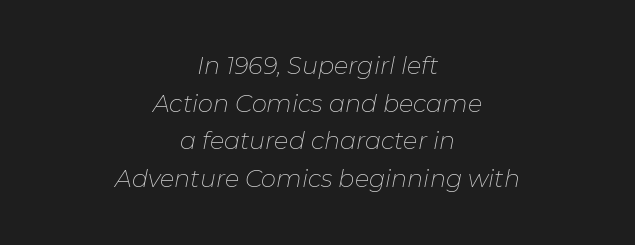
Lines of text with bare space underneath. There is no visible air inserted between adjacent glyphs. No letter is thick-stroked: the sample isn't bold. Both edges are ragged and mirror each other, which tells us the setting is centered. Rows of type keep a routine distance in the vertical direction.
